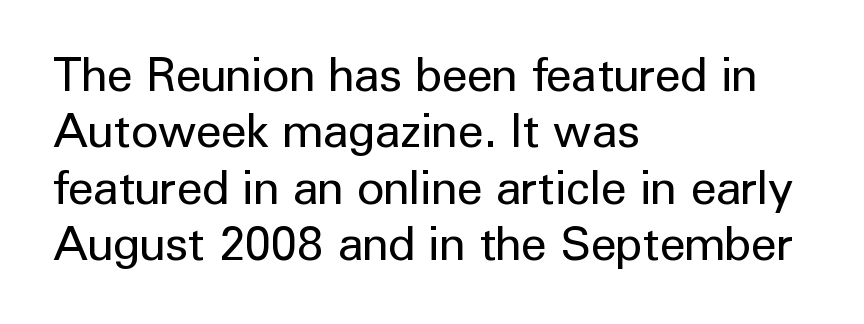
Q: Is the text bold? A: No.
Q: Is the text italic (slanted)? A: No, it is upright.
Q: Is the typeface a serif or a sans-serif typeface? A: Sans-serif.
Q: Is the text underlined? A: No.
Q: How is the paragraph aligned? A: Left-aligned.
Q: Is the spacing between letters normal or unusually wide? A: Normal.
Q: Width (condensed, normal, or wide)? A: Normal.
Q: Stroke contrast? A: Low.
Q: x-height? A: Medium.
Q: Monospaced? A: No.
